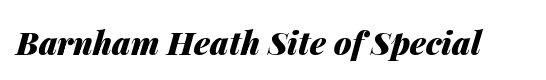
What stands out about the letter spacing? Nothing — it is the standard amount. A typesetter would call this proportional, since set widths differ per character. Is the type bold? Yes — the strokes are clearly thick and heavy. Has an underline been added? It has not. Compared with ordinary roman type, these characters are visibly tilted.
